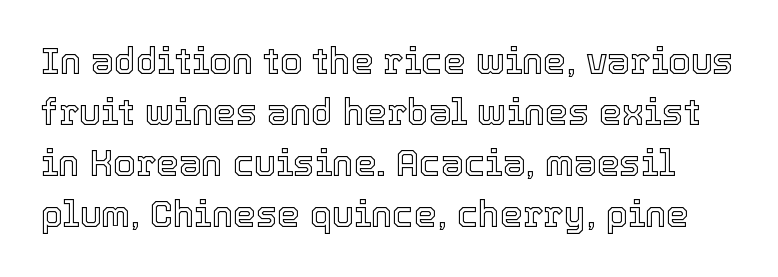
{"italic": "no", "width": "normal", "x_height": "medium", "monospaced": "no", "underline": "no", "line_spacing": "normal", "line_spacing_ratio": 1.42, "letter_spacing": "normal", "letter_spacing_em": 0.0, "glyph_px": 36}
